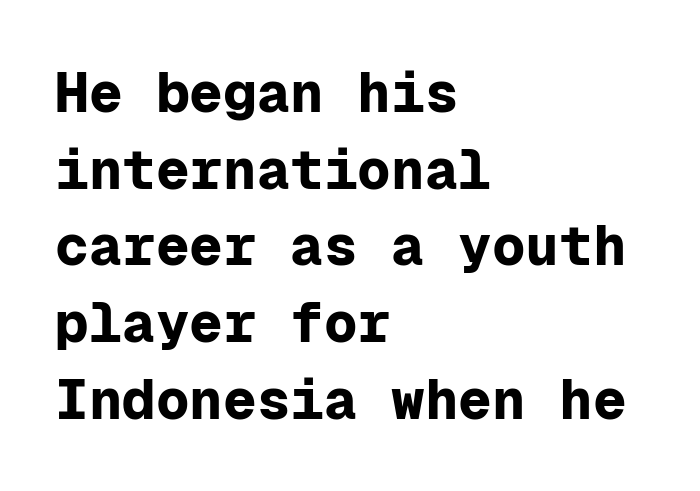
The glyphs are unaccompanied by any horizontal stroke below them. I'd describe the lettering as bold — thick and assertive. The face used here is monospaced, like something from a code editor. This rendering uses left alignment, leaving the right contour irregular. What stands out about the letter spacing? Nothing — it is the standard amount.
